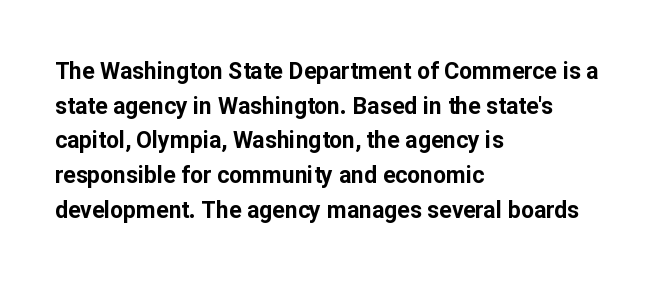
The image shows 23 px bold type, upright; set left-aligned, normal line spacing (1.51x), normal letter spacing, not underlined.
